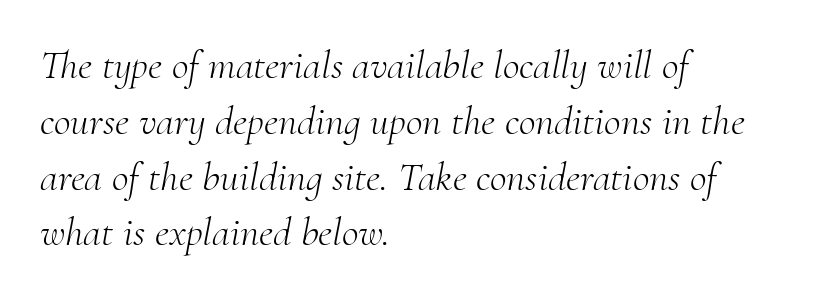
Between one letter and the next there's only the usual sliver of space. When letters slant like this, we call the style italic. Compared with a centered layout, this one pins lines to the left instead. Summary of weight: not heavy and not bold. Leading: standard. A typesetter would label this face a serif.
